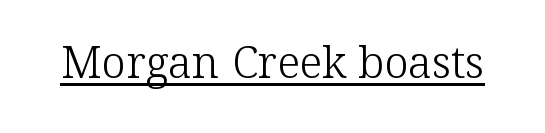
Q: Is the text bold? A: No.
Q: Is the text italic (slanted)? A: No, it is upright.
Q: Is the typeface a serif or a sans-serif typeface? A: Serif.
Q: Is the text underlined? A: Yes.
Q: Is the spacing between letters normal or unusually wide? A: Normal.
Q: Width (condensed, normal, or wide)? A: Normal.
Q: Stroke contrast? A: Low.
Q: x-height? A: Medium.
Q: Monospaced? A: No.
